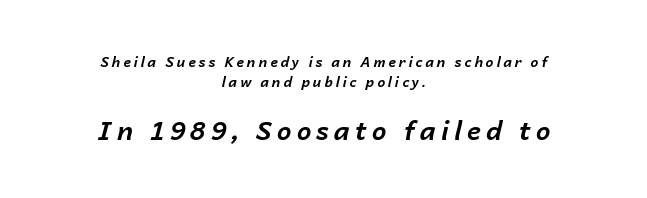
Q: Is the text bold? A: Yes.
Q: Is the text italic (slanted)? A: Yes, it leans right by about 14 degrees.
Q: Is the text underlined? A: No.
Q: How is the paragraph aligned? A: Centered.
Q: Is the spacing between letters normal or unusually wide? A: Unusually wide.
Q: Is the spacing between lines tight, normal or loose? A: Normal.
Q: Which block of text is set in a larger size, the first (top) or the second (bottom)? A: The second (bottom) one.
